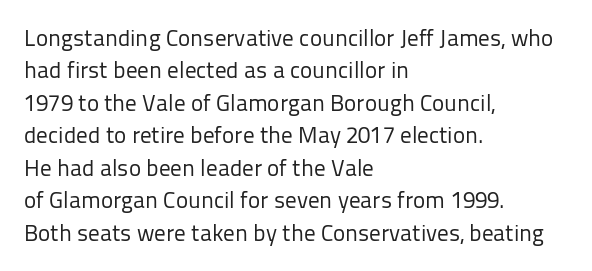
The tracking reads as untouched default to a designer's eye. Layout note: lines flush left. Students, observe: this is what conventionally led text looks like. Underline: absent.
